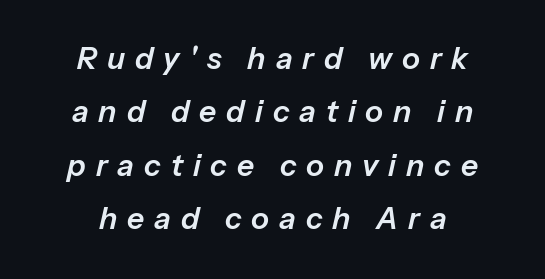
Q: Is the text italic (slanted)? A: Yes, it leans right by about 13 degrees.
Q: Is the text underlined? A: No.
Q: How is the paragraph aligned? A: Centered.
Q: Is the spacing between letters normal or unusually wide? A: Unusually wide.
Q: Width (condensed, normal, or wide)? A: Normal.
Q: Stroke contrast? A: Low.
Q: x-height? A: Medium.
Q: Monospaced? A: No.
